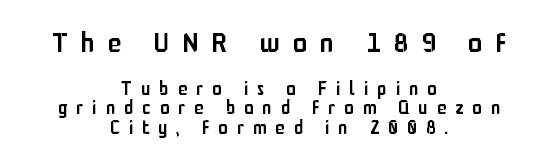
Q: Is the text bold? A: Semi-bold.
Q: Is the text italic (slanted)? A: No, it is upright.
Q: Is the typeface a serif or a sans-serif typeface? A: Sans-serif.
Q: Is the text underlined? A: No.
Q: How is the paragraph aligned? A: Centered.
Q: Is the spacing between letters normal or unusually wide? A: Unusually wide.
Q: Is the spacing between lines tight, normal or loose? A: Tight.
Q: Which block of text is set in a larger size, the first (top) or the second (bottom)? A: The first (top) one.
Q: Width (condensed, normal, or wide)? A: Condensed.
Q: Stroke contrast? A: Low.
Q: x-height? A: Medium.
Q: Monospaced? A: No.
